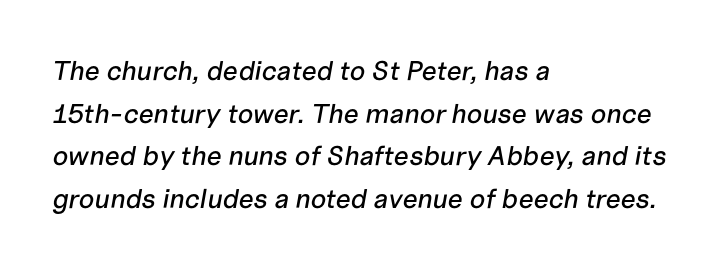
The image shows 27 px text type, italic (leaning right); set left-aligned, normal line spacing (1.58x), normal letter spacing, not underlined.
